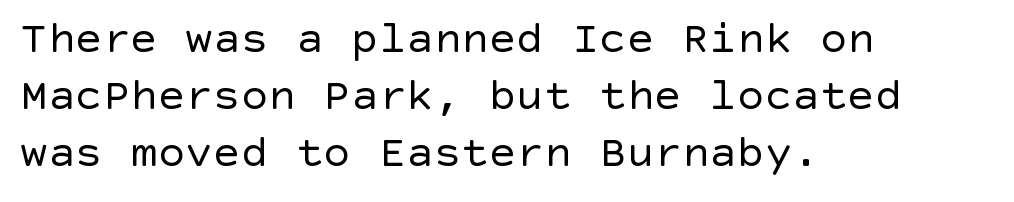
The image shows 46 px regular-weight sans-serif type, upright; set left-aligned, line spacing 1.24x, normal letter spacing, not underlined; a large x-height.
